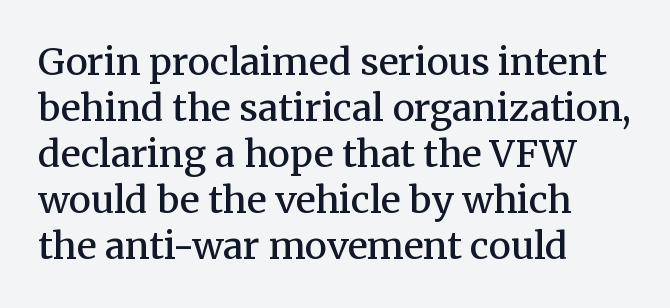
{"serif": "yes", "italic": "no", "bold": "semi", "weight": "semibold", "width": "normal", "stroke_contrast": "medium", "x_height": "medium", "monospaced": "no", "underline": "no", "align": "left", "line_spacing_ratio": 1.24, "letter_spacing": "normal", "letter_spacing_em": 0.0, "glyph_px": 37}
